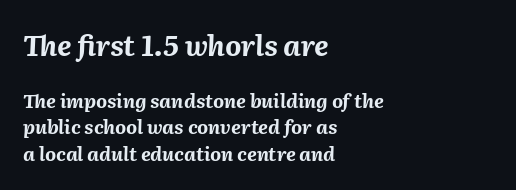
The image shows 28 px bold type, italic (leaning right); set left-aligned, normal line spacing (1.4x), normal letter spacing, not underlined; the first (top) block is 1.47x larger; medium stroke contrast and a medium x-height.
